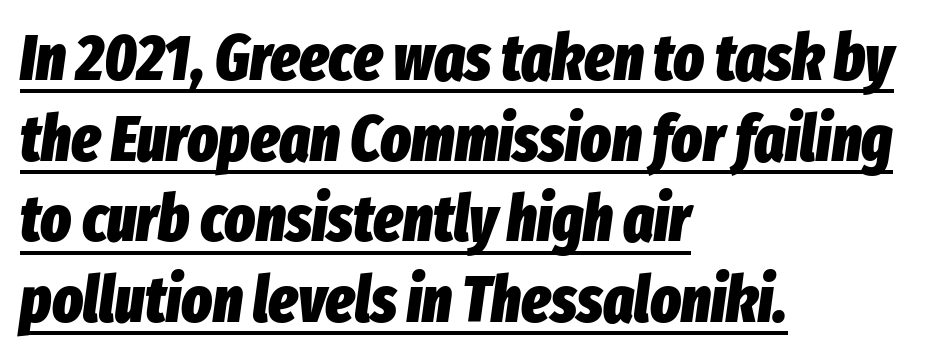
{"italic": "yes", "lean": "right", "slant_degrees": 8, "bold": "yes", "weight": "heavy", "width": "condensed", "stroke_contrast": "low", "x_height": "medium", "monospaced": "no", "underline": "yes", "align": "left", "line_spacing": "normal", "line_spacing_ratio": 1.26, "letter_spacing": "normal", "letter_spacing_em": 0.0, "glyph_px": 64}
